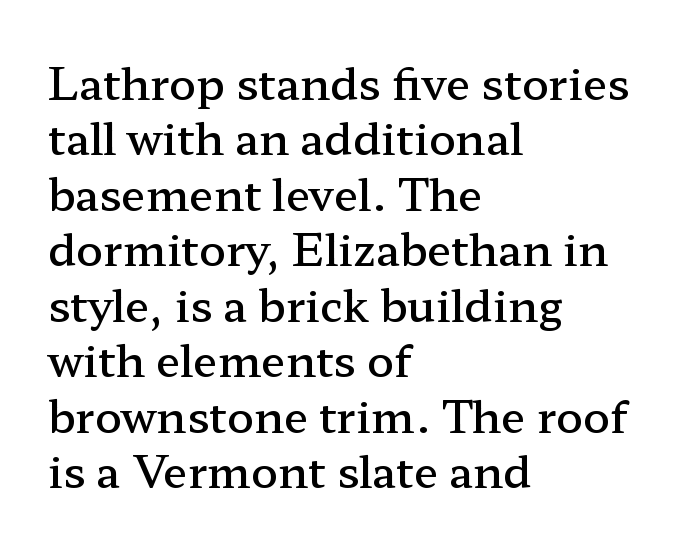
{"serif": "yes", "italic": "no", "bold": "semi", "weight": "semibold", "width": "wide", "stroke_contrast": "low", "x_height": "medium", "monospaced": "no", "underline": "no", "align": "left", "line_spacing": "normal", "line_spacing_ratio": 1.26, "letter_spacing": "normal", "letter_spacing_em": 0.0, "glyph_px": 44}
